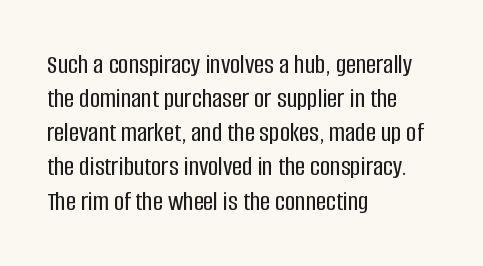
This rendering features lettering with no underline. Which margin do the lines hug? The left one — the right edge is uneven. Letter spacing: default. Posture: straight, roman, zero tilt.
